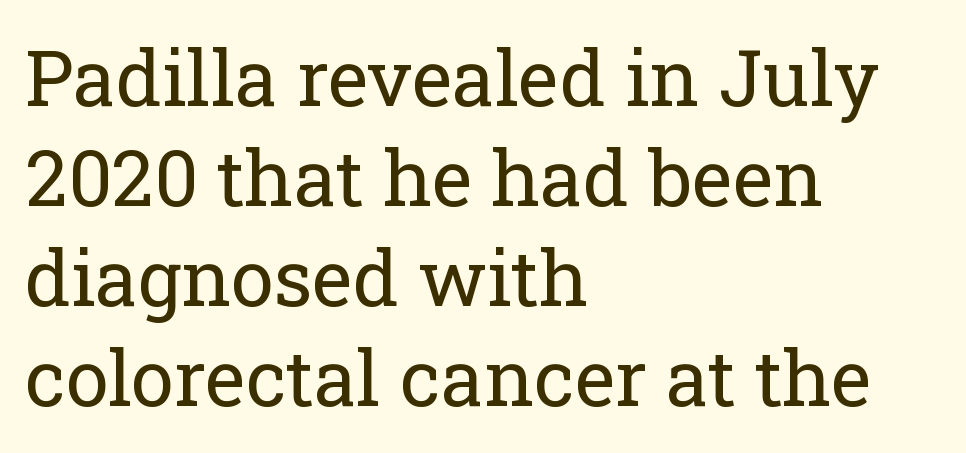
Q: Is the text bold? A: No.
Q: Is the text italic (slanted)? A: No, it is upright.
Q: Is the typeface a serif or a sans-serif typeface? A: Serif.
Q: Is the text underlined? A: No.
Q: How is the paragraph aligned? A: Left-aligned.
Q: Is the spacing between letters normal or unusually wide? A: Normal.
Q: Is the spacing between lines tight, normal or loose? A: Normal.
Q: Width (condensed, normal, or wide)? A: Normal.
Q: Stroke contrast? A: Low.
Q: x-height? A: Medium.
Q: Monospaced? A: No.
